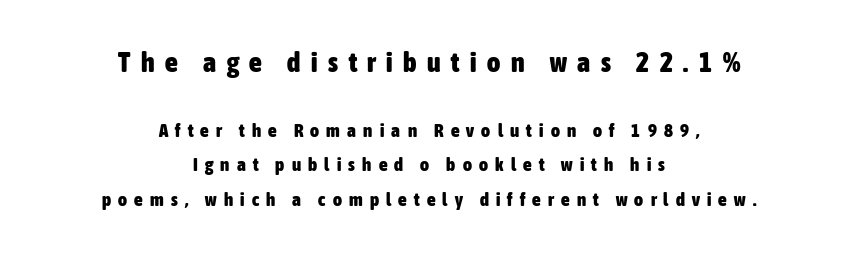
Neither beginnings nor endings align; midpoints do. The rendering shrinks the type as you move from the upper chunk to the lower. This is roman type, the default non-slanted kind. Note the varied advance widths — an 'i' is clearly narrower than an 'm'.
